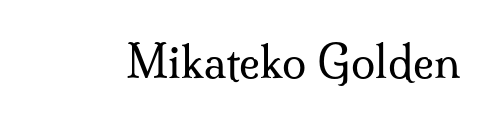
Q: Is the text bold? A: No.
Q: Is the text italic (slanted)? A: No, it is upright.
Q: Is the typeface a serif or a sans-serif typeface? A: Serif.
Q: Is the text underlined? A: No.
Q: Is the spacing between letters normal or unusually wide? A: Normal.
Q: Width (condensed, normal, or wide)? A: Normal.
Q: Stroke contrast? A: Medium.
Q: x-height? A: Small.
Q: Monospaced? A: No.
